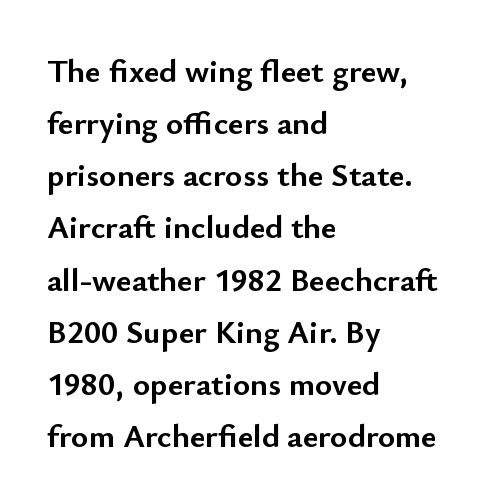
Q: Is the text bold? A: Yes.
Q: Is the text italic (slanted)? A: No, it is upright.
Q: Is the typeface a serif or a sans-serif typeface? A: Sans-serif.
Q: Is the text underlined? A: No.
Q: How is the paragraph aligned? A: Left-aligned.
Q: Is the spacing between letters normal or unusually wide? A: Normal.
Q: Is the spacing between lines tight, normal or loose? A: Normal.
Q: Width (condensed, normal, or wide)? A: Normal.
Q: Stroke contrast? A: Low.
Q: x-height? A: Small.
Q: Monospaced? A: No.
